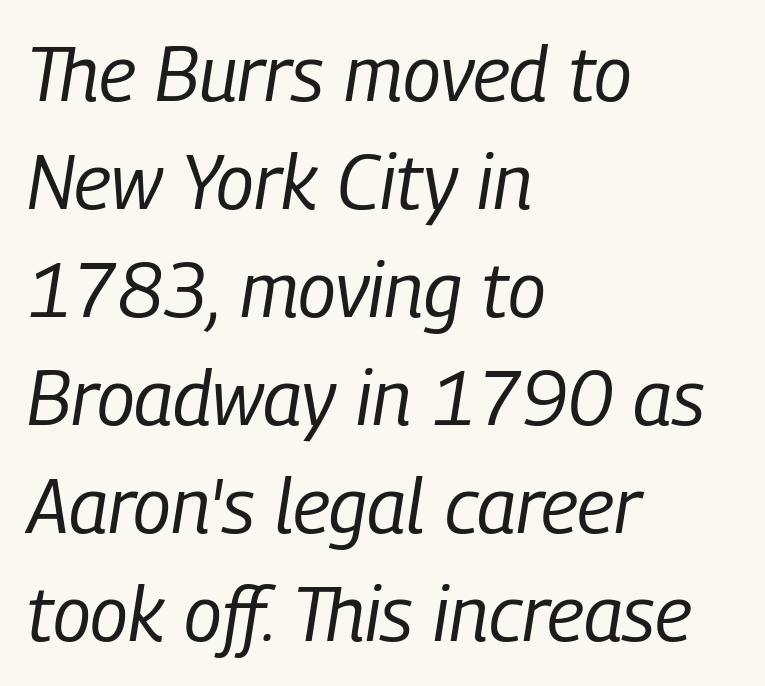
{"italic": "yes", "lean": "right", "slant_degrees": 9, "bold": "no", "weight": "regular", "width": "condensed", "stroke_contrast": "low", "x_height": "medium", "monospaced": "no", "underline": "no", "align": "left", "line_spacing": "normal", "line_spacing_ratio": 1.42, "letter_spacing": "normal", "letter_spacing_em": 0.0, "glyph_px": 76}
